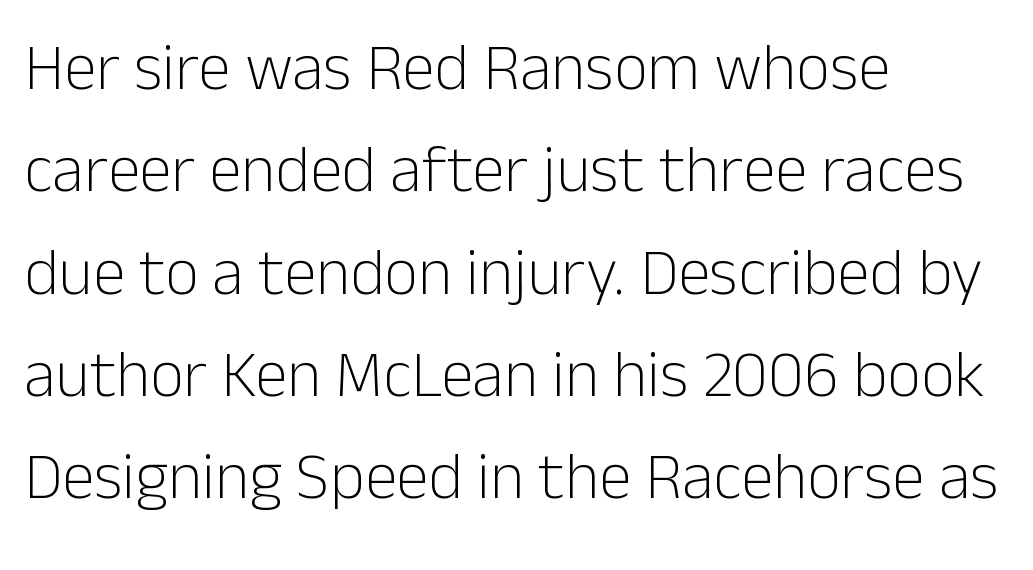
Q: Is the text bold? A: No.
Q: Is the text italic (slanted)? A: No, it is upright.
Q: Is the typeface a serif or a sans-serif typeface? A: Sans-serif.
Q: Is the text underlined? A: No.
Q: How is the paragraph aligned? A: Left-aligned.
Q: Is the spacing between letters normal or unusually wide? A: Normal.
Q: Is the spacing between lines tight, normal or loose? A: Normal.
Q: Width (condensed, normal, or wide)? A: Normal.
Q: Stroke contrast? A: Low.
Q: x-height? A: Medium.
Q: Monospaced? A: No.
